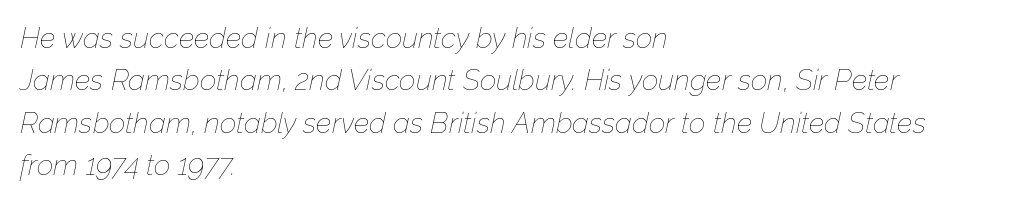
{"italic": "yes", "lean": "right", "slant_degrees": 12, "bold": "no", "weight": "thin", "width": "normal", "stroke_contrast": "low", "x_height": "medium", "monospaced": "no", "underline": "no", "align": "left", "line_spacing": "normal", "line_spacing_ratio": 1.46, "letter_spacing": "normal", "letter_spacing_em": 0.0, "glyph_px": 29}
